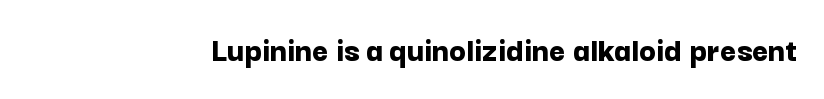
Q: Is the text bold? A: Yes.
Q: Is the text italic (slanted)? A: No, it is upright.
Q: Is the typeface a serif or a sans-serif typeface? A: Sans-serif.
Q: Is the text underlined? A: No.
Q: Is the spacing between letters normal or unusually wide? A: Normal.
Q: Width (condensed, normal, or wide)? A: Normal.
Q: Stroke contrast? A: Low.
Q: x-height? A: Medium.
Q: Monospaced? A: No.
